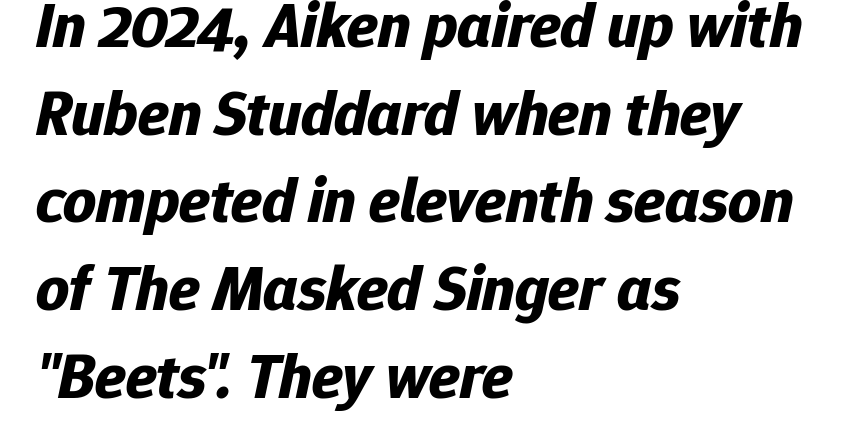
A student would call this left alignment; a typographer would say flush left, rag right. A typesetter would call this leading conventional body-copy spacing. How are the letters spaced? Ordinarily, with no added tracking. The rendering uses natural spacing where letterforms have individual widths. The glyphs have the mass of a bold cut.
